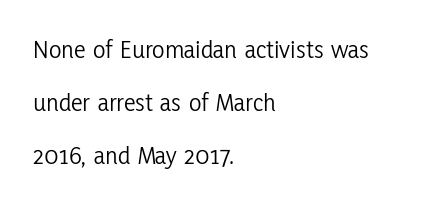
{"italic": "no", "bold": "no", "underline": "no", "align": "left", "line_spacing": "loose", "line_spacing_ratio": 2.03, "letter_spacing": "normal", "letter_spacing_em": 0.0, "glyph_px": 26}
